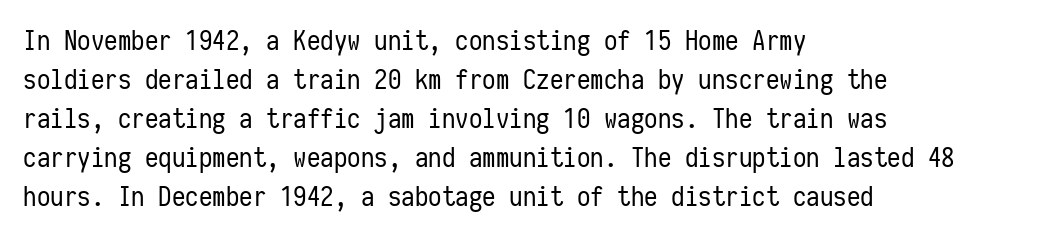
Q: Is the text bold? A: No.
Q: Is the text italic (slanted)? A: No, it is upright.
Q: Is the text underlined? A: No.
Q: How is the paragraph aligned? A: Left-aligned.
Q: Is the spacing between letters normal or unusually wide? A: Normal.
Q: Is the spacing between lines tight, normal or loose? A: Normal.
